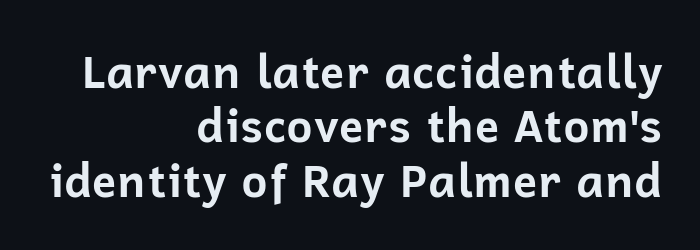
The image shows 45 px bold sans-serif type, upright; set right-aligned, line spacing 1.21x, normal letter spacing, not underlined; low stroke contrast and a medium x-height.
